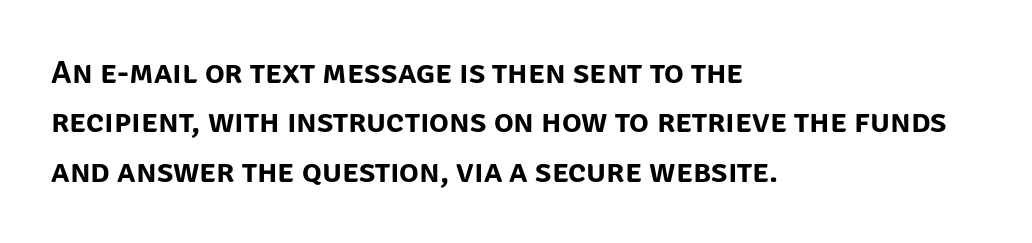
Line beginnings align vertically; line endings do not. Is this a fixed-width face? No — the glyphs have proportional, varying widths. A typesetter would call this zero additional tracking. The glyphs are unaccompanied by any horizontal stroke below them. Italic: no, the glyphs are upright roman. Students, observe: this is what conventionally led text looks like.
